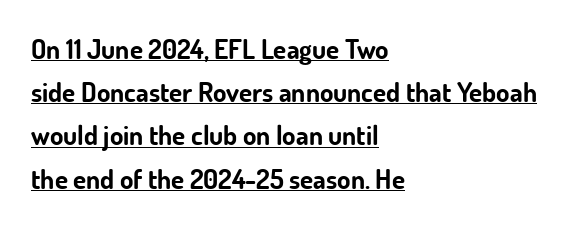
The image shows 27 px bold type, upright; set left-aligned, normal line spacing (1.6x), normal letter spacing, underlined.
